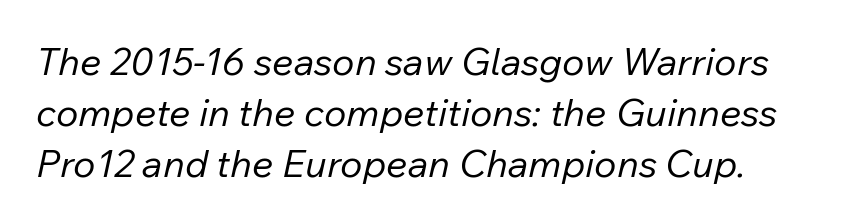
Emphasis-style slanted type is in use. Is this a fixed-width face? No — the glyphs have proportional, varying widths. Stroke thickness stays within the range of a standard reading face or lighter. Vertical spacing — default. The horizontal fit of the characters is conventional and even.
